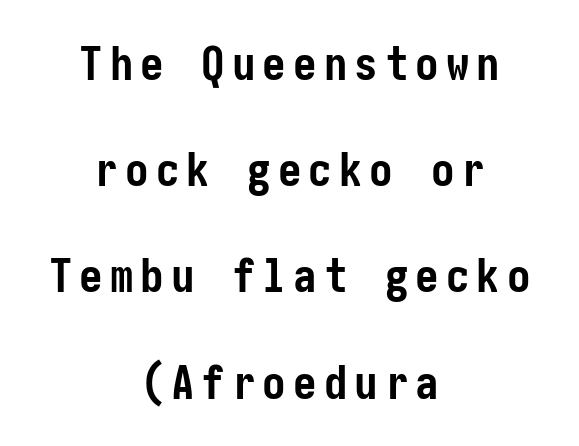
{"serif": "no", "italic": "no", "bold": "yes", "weight": "semibold", "width": "condensed", "stroke_contrast": "low", "x_height": "medium", "underline": "no", "align": "center", "line_spacing": "loose", "line_spacing_ratio": 2.26, "glyph_px": 47}
